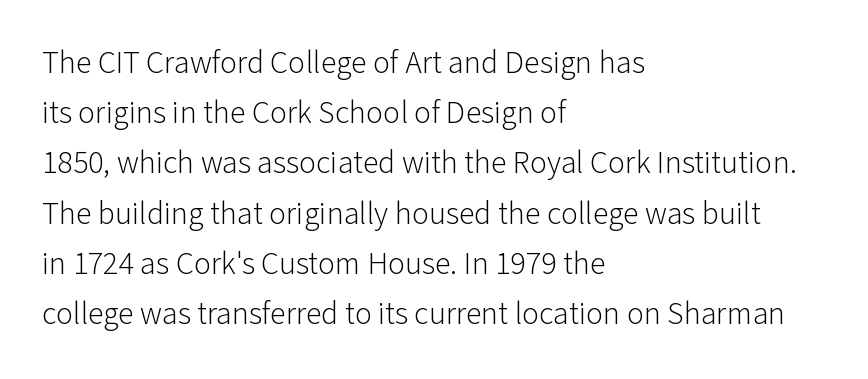
Tall strokes in this sample are plumb rather than angled. Is the block centered? No — it sits flush against the left margin. Proportional: the letters do not fall into vertical columns. The font family rendered here belongs to the sans-serif group. Underlining? Definitely not there.
